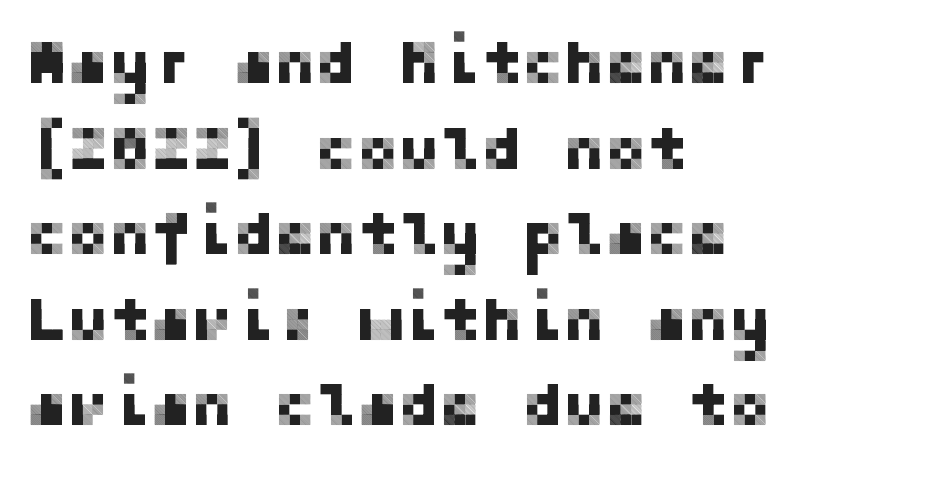
Q: Is the text italic (slanted)? A: No, it is upright.
Q: Is the typeface a serif or a sans-serif typeface? A: Sans-serif.
Q: Is the text underlined? A: No.
Q: How is the paragraph aligned? A: Left-aligned.
Q: Is the spacing between letters normal or unusually wide? A: Normal.
Q: Is the spacing between lines tight, normal or loose? A: Normal.
Q: Width (condensed, normal, or wide)? A: Normal.
Q: Stroke contrast? A: Low.
Q: x-height? A: Medium.
